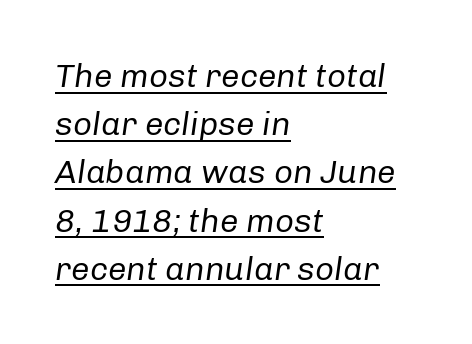
Q: Is the text bold? A: No.
Q: Is the text italic (slanted)? A: Yes, it leans right by about 8 degrees.
Q: Is the text underlined? A: Yes.
Q: How is the paragraph aligned? A: Left-aligned.
Q: Is the spacing between letters normal or unusually wide? A: Normal.
Q: Is the spacing between lines tight, normal or loose? A: Normal.
Q: Width (condensed, normal, or wide)? A: Normal.
Q: Stroke contrast? A: Low.
Q: x-height? A: Medium.
Q: Monospaced? A: No.
